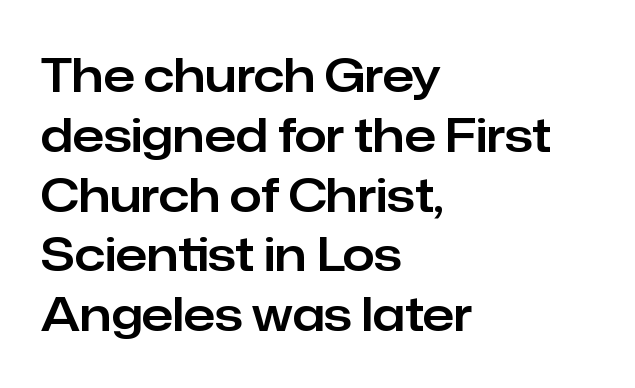
Q: Is the text italic (slanted)? A: No, it is upright.
Q: Is the typeface a serif or a sans-serif typeface? A: Sans-serif.
Q: Is the text underlined? A: No.
Q: How is the paragraph aligned? A: Left-aligned.
Q: Is the spacing between letters normal or unusually wide? A: Normal.
Q: Is the spacing between lines tight, normal or loose? A: Normal.
Q: Width (condensed, normal, or wide)? A: Normal.
Q: Stroke contrast? A: Low.
Q: x-height? A: Medium.
Q: Monospaced? A: No.
